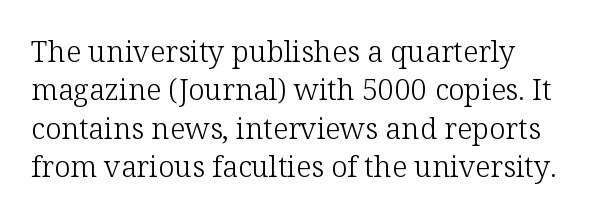
Q: Is the text bold? A: No.
Q: Is the text italic (slanted)? A: No, it is upright.
Q: Is the typeface a serif or a sans-serif typeface? A: Serif.
Q: Is the text underlined? A: No.
Q: Is the spacing between letters normal or unusually wide? A: Normal.
Q: Is the spacing between lines tight, normal or loose? A: Normal.
Q: Width (condensed, normal, or wide)? A: Normal.
Q: Stroke contrast? A: Low.
Q: x-height? A: Medium.
Q: Monospaced? A: No.
